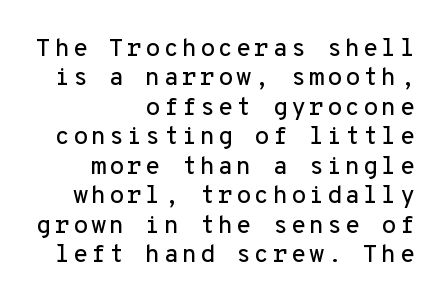
Alignment: flush right. The lettering stays uniformly vertical, giving the passage a roman look. Only glyphs here, with clear space below each row.
